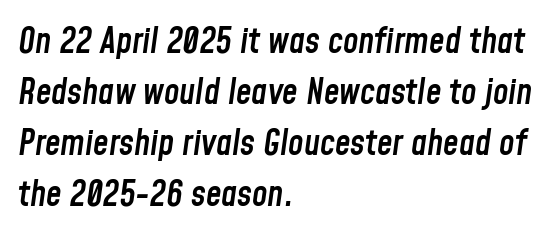
Q: Is the text bold? A: Semi-bold.
Q: Is the text italic (slanted)? A: Yes, it leans right by about 8 degrees.
Q: Is the text underlined? A: No.
Q: How is the paragraph aligned? A: Left-aligned.
Q: Is the spacing between letters normal or unusually wide? A: Normal.
Q: Is the spacing between lines tight, normal or loose? A: Normal.
Q: Width (condensed, normal, or wide)? A: Condensed.
Q: Stroke contrast? A: Low.
Q: x-height? A: Medium.
Q: Monospaced? A: No.
